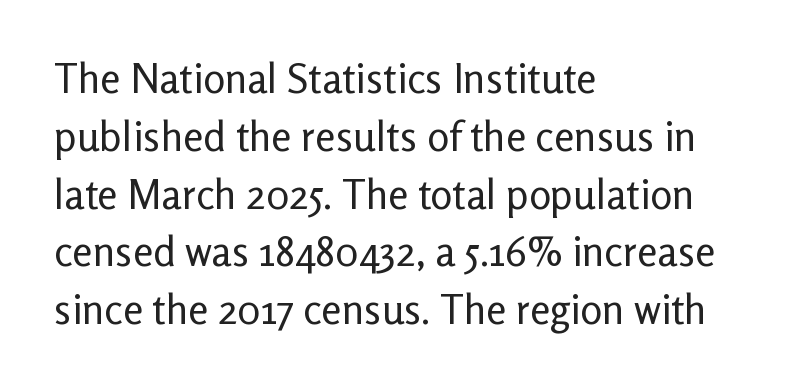
The image shows 41 px regular-weight sans-serif type, upright; set left-aligned, normal line spacing (1.41x), normal letter spacing, not underlined; low stroke contrast and a medium x-height.
